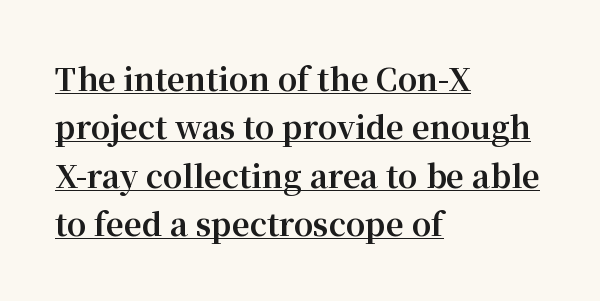
The image shows 31 px bold serif type, upright; set left-aligned, normal line spacing (1.56x), normal letter spacing, underlined; medium stroke contrast and a medium x-height.
